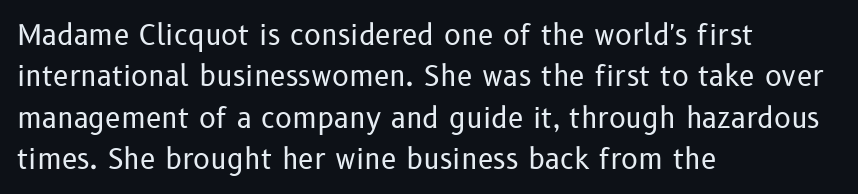
The image shows 28 px regular-weight sans-serif type, upright; set left-aligned, normal line spacing (1.48x), normal letter spacing, not underlined; low stroke contrast and a medium x-height.
